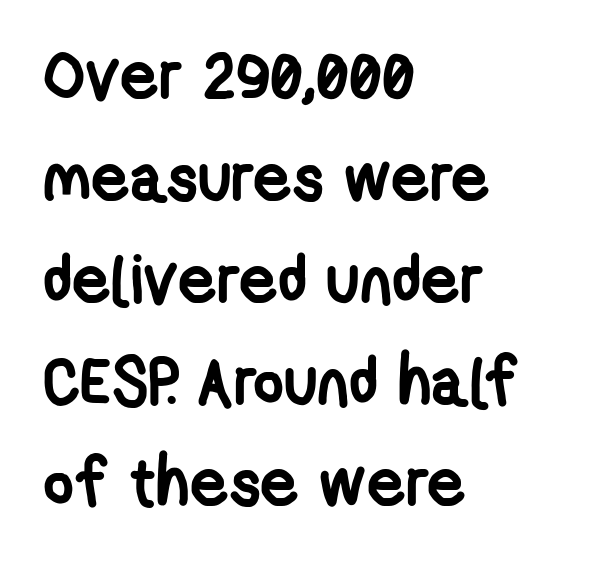
{"serif": "no", "bold": "yes", "weight": "semibold", "width": "condensed", "stroke_contrast": "low", "x_height": "medium", "monospaced": "no", "underline": "no", "align": "left", "line_spacing": "normal", "line_spacing_ratio": 1.52, "letter_spacing": "normal", "letter_spacing_em": 0.0, "glyph_px": 67}
